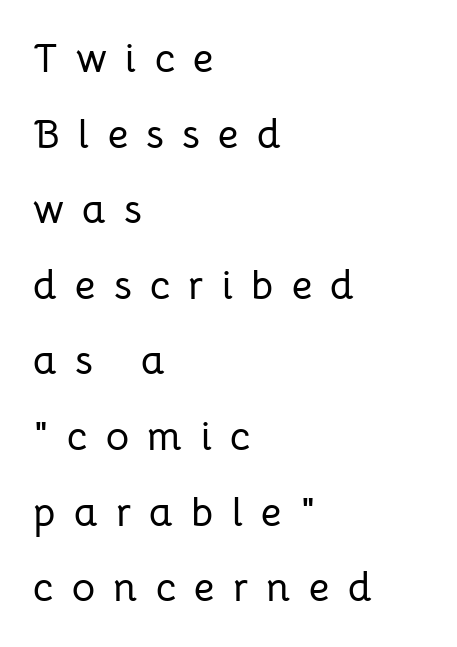
Q: Is the text italic (slanted)? A: No, it is upright.
Q: Is the typeface a serif or a sans-serif typeface? A: Sans-serif.
Q: Is the text underlined? A: No.
Q: How is the paragraph aligned? A: Left-aligned.
Q: Is the spacing between letters normal or unusually wide? A: Unusually wide.
Q: Width (condensed, normal, or wide)? A: Normal.
Q: Stroke contrast? A: Low.
Q: x-height? A: Medium.
Q: Monospaced? A: No.
